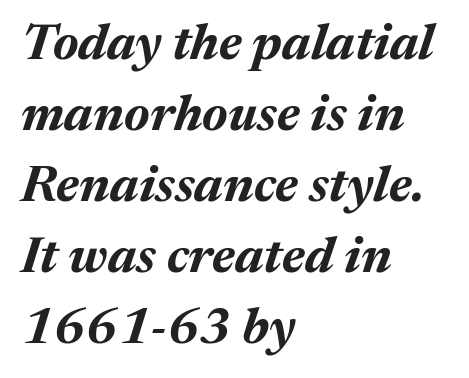
Q: Is the text bold? A: Yes.
Q: Is the text italic (slanted)? A: Yes, it leans right by about 17 degrees.
Q: Is the text underlined? A: No.
Q: How is the paragraph aligned? A: Left-aligned.
Q: Is the spacing between letters normal or unusually wide? A: Normal.
Q: Is the spacing between lines tight, normal or loose? A: Normal.
Q: Width (condensed, normal, or wide)? A: Normal.
Q: Stroke contrast? A: Medium.
Q: x-height? A: Medium.
Q: Monospaced? A: No.
